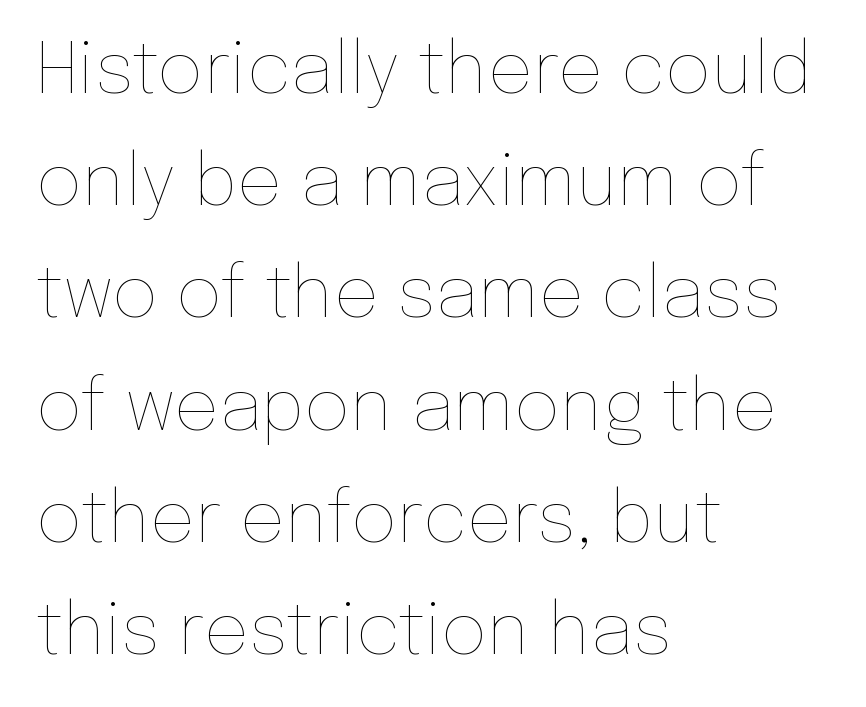
Q: Is the text bold? A: No.
Q: Is the text italic (slanted)? A: No, it is upright.
Q: Is the text underlined? A: No.
Q: How is the paragraph aligned? A: Left-aligned.
Q: Is the spacing between letters normal or unusually wide? A: Normal.
Q: Is the spacing between lines tight, normal or loose? A: Normal.
Q: Width (condensed, normal, or wide)? A: Normal.
Q: Stroke contrast? A: Low.
Q: x-height? A: Medium.
Q: Monospaced? A: No.
